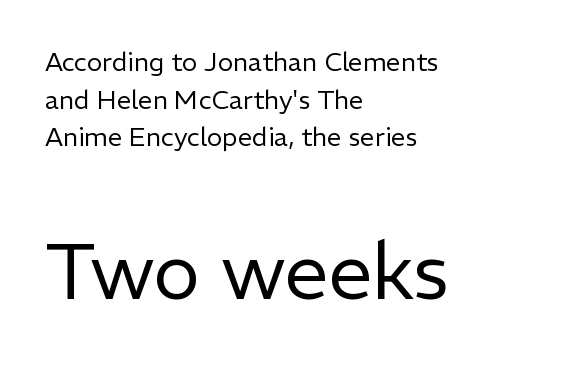
Q: Is the text bold? A: No.
Q: Is the text italic (slanted)? A: No, it is upright.
Q: Is the typeface a serif or a sans-serif typeface? A: Sans-serif.
Q: Is the text underlined? A: No.
Q: How is the paragraph aligned? A: Left-aligned.
Q: Is the spacing between letters normal or unusually wide? A: Normal.
Q: Is the spacing between lines tight, normal or loose? A: Normal.
Q: Which block of text is set in a larger size, the first (top) or the second (bottom)? A: The second (bottom) one.
Q: Width (condensed, normal, or wide)? A: Normal.
Q: Stroke contrast? A: Low.
Q: x-height? A: Medium.
Q: Monospaced? A: No.
